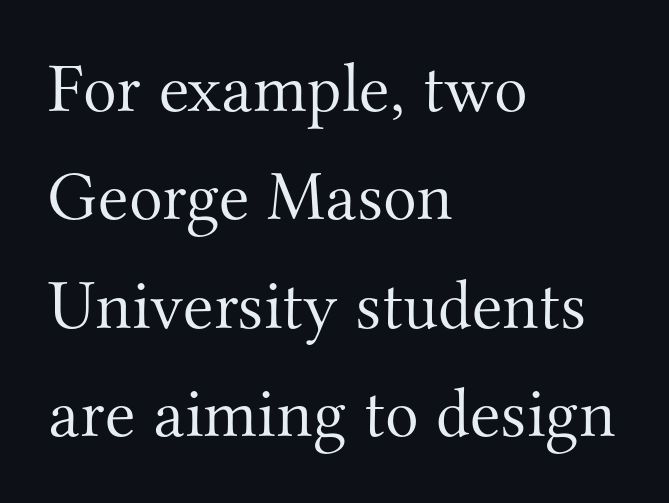
Q: Is the text bold? A: No.
Q: Is the text italic (slanted)? A: No, it is upright.
Q: Is the typeface a serif or a sans-serif typeface? A: Serif.
Q: Is the text underlined? A: No.
Q: How is the paragraph aligned? A: Left-aligned.
Q: Is the spacing between letters normal or unusually wide? A: Normal.
Q: Is the spacing between lines tight, normal or loose? A: Normal.
Q: Width (condensed, normal, or wide)? A: Normal.
Q: Stroke contrast? A: Medium.
Q: x-height? A: Small.
Q: Monospaced? A: No.
